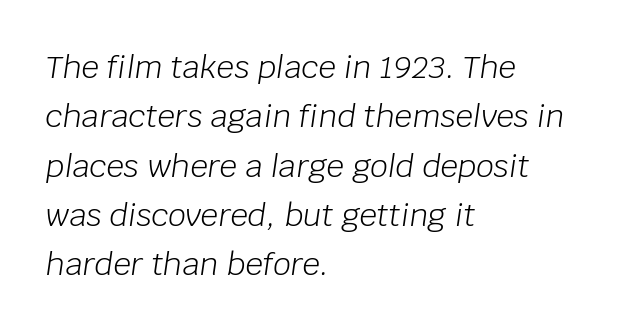
The image shows 31 px light type, italic (leaning right); set left-aligned, normal line spacing (1.59x), normal letter spacing, not underlined; low stroke contrast and a large x-height.
